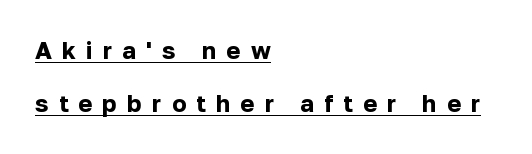
Compared with an ordinary text face, these strokes are far heavier — a full bold. The lines in this sample share a left origin and differ only in where they stop. This is roman type, the default non-slanted kind. Here the glyphs are tracked loosely, breaking word shapes into spaced letters. This sample carries an underscore along the baseline area. Does the leading feel generous? Absolutely, it's lavish.
